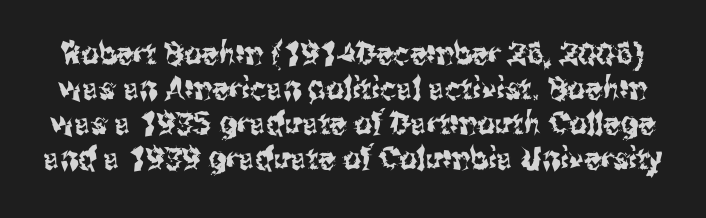
These lines are rendered in a variable-pitch font. Between one letter and the next there's only the usual sliver of space. Notice how the stems are strictly vertical — no italics here. Check under the words: just untouched page. A typesetter would call this leading minimal, almost set solid.
